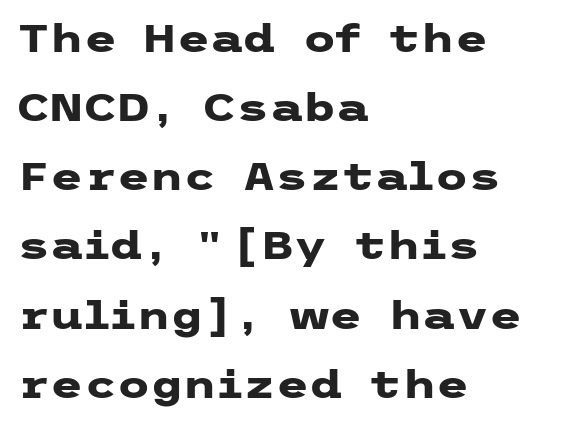
Descenders hang freely into open space. Here the glyphs are tracked normally, forming tight word shapes. The rag falls on the right side of this text block. The characters look thick and weighty, a clear bold. Is this a sans? Yes — the strokes have no serifs. Italic: no, the glyphs are upright roman.
